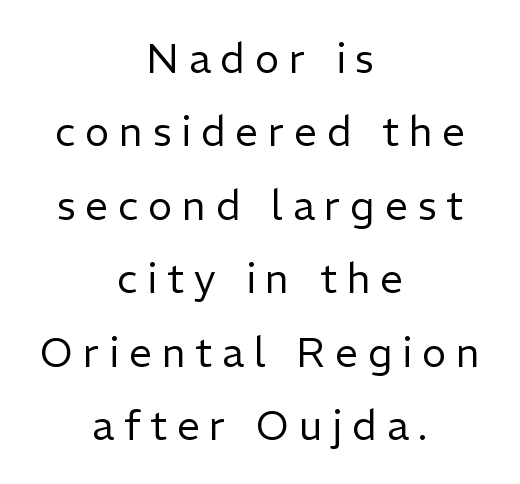
Each line is balanced around a shared central axis. The rendering uses natural spacing where letterforms have individual widths. Plain, unruled lines of type. If you drew a line through each stem, it would be perfectly vertical. In terms of letterspacing, this is a distinctly airy, spread setting. This reads as an unemphasized weight, regular at the heaviest.
